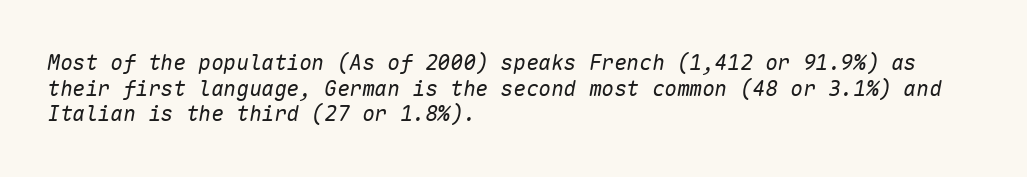
Q: Is the text bold? A: No.
Q: Is the text italic (slanted)? A: Yes, it leans right by about 10 degrees.
Q: Is the text underlined? A: No.
Q: How is the paragraph aligned? A: Left-aligned.
Q: Is the spacing between letters normal or unusually wide? A: Normal.
